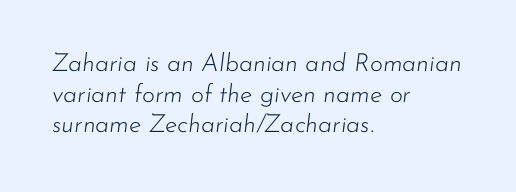
The image shows 25 px text type, italic (leaning right); set left-aligned, line spacing 1.23x, normal letter spacing, not underlined.
